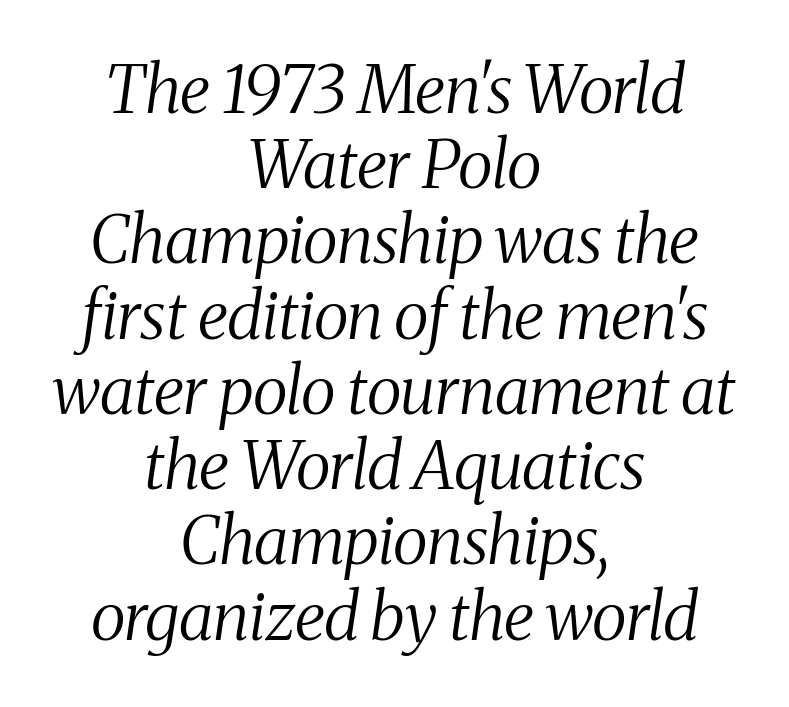
The image shows 66 px regular-weight, condensed serif type, italic (leaning right); set centered, tight line spacing (1.14x), normal letter spacing, not underlined; medium stroke contrast and a medium x-height.
